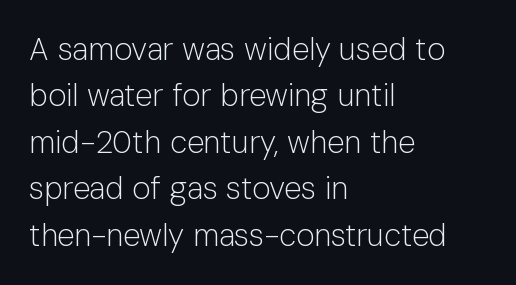
{"serif": "no", "italic": "no", "bold": "no", "weight": "light", "width": "normal", "stroke_contrast": "low", "x_height": "medium", "monospaced": "no", "underline": "no", "align": "left", "line_spacing": "normal", "line_spacing_ratio": 1.5, "letter_spacing": "normal", "letter_spacing_em": 0.0, "glyph_px": 31}
